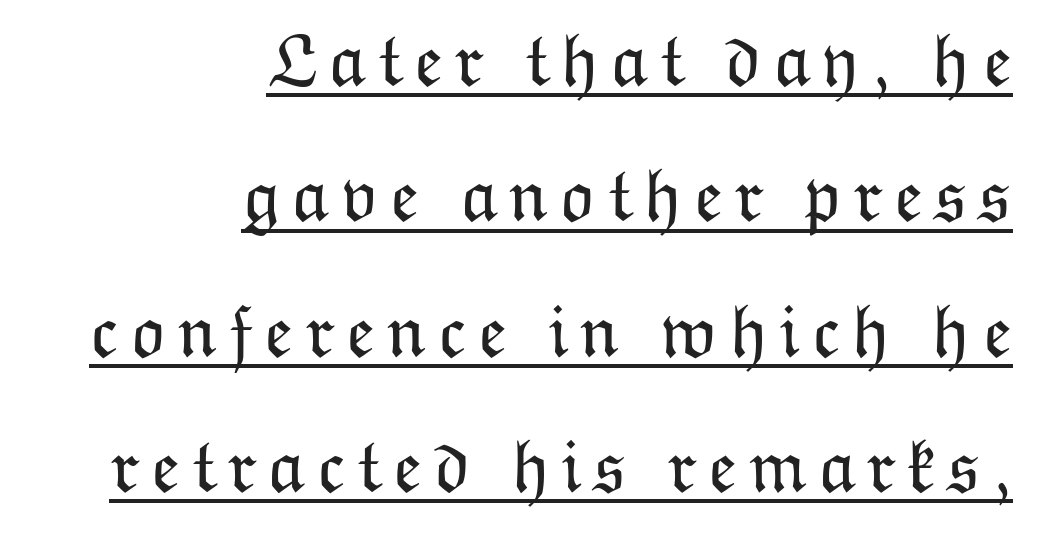
The image shows 76 px light type, upright; set right-aligned, line spacing 1.78x, underlined; low stroke contrast and a medium x-height.
